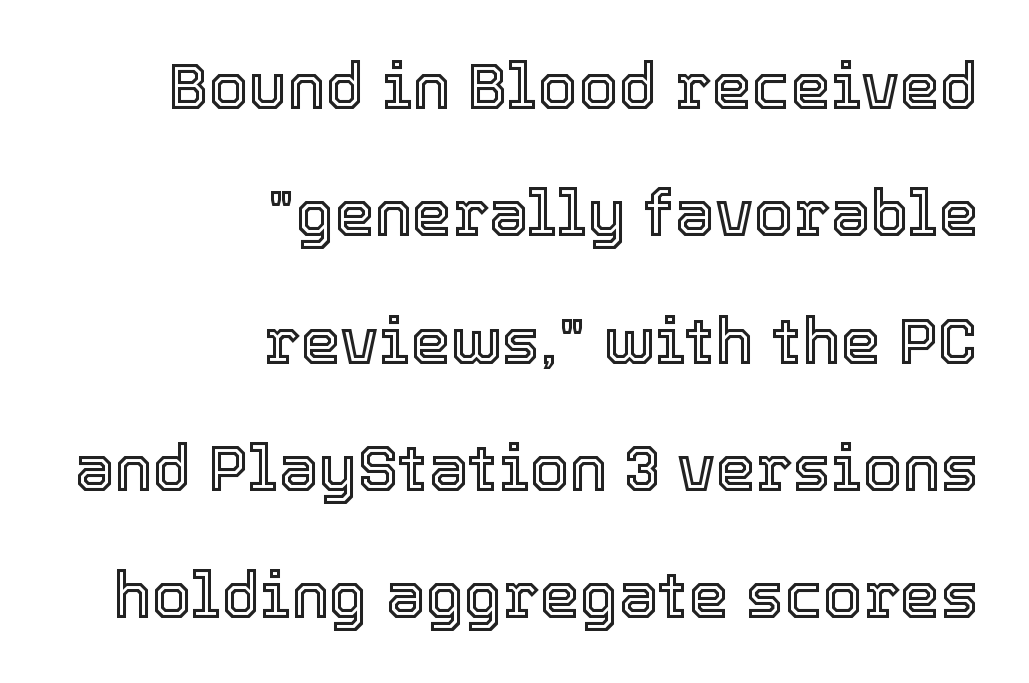
Note the varied advance widths — an 'i' is clearly narrower than an 'm'. Italic: no, the glyphs are upright roman. This sample is right-justified, so line beginnings fall wherever the words allow. Lines of text with bare space underneath.
